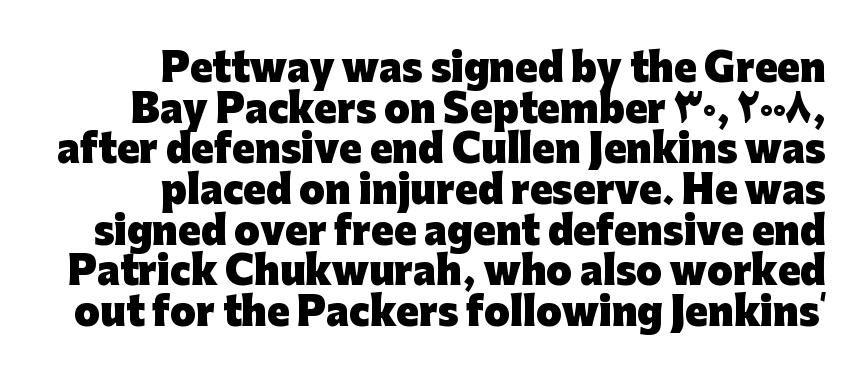
The image shows 37 px heavy sans-serif type, upright; set right-aligned, tight line spacing (1.1x), normal letter spacing, not underlined; low stroke contrast and a medium x-height.
